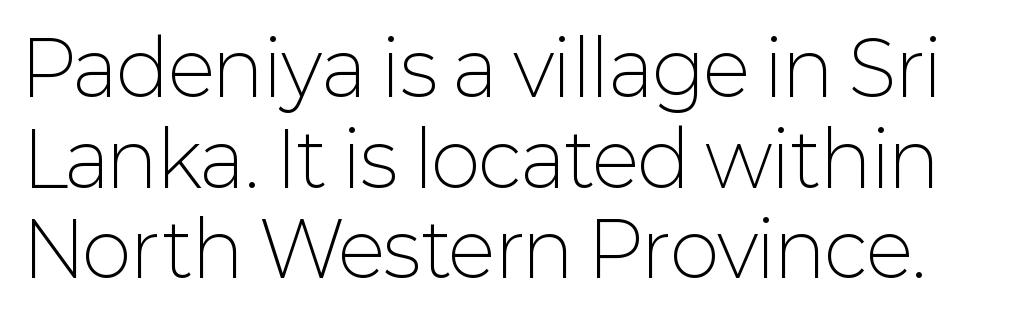
The image shows 75 px light sans-serif type, upright; set line spacing 1.21x, normal letter spacing, not underlined; low stroke contrast and a medium x-height.
